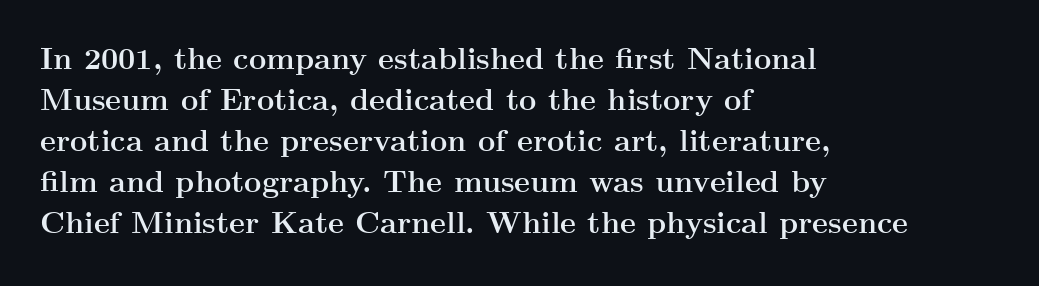
Q: Is the text bold? A: Yes.
Q: Is the text italic (slanted)? A: No, it is upright.
Q: Is the typeface a serif or a sans-serif typeface? A: Serif.
Q: Is the text underlined? A: No.
Q: How is the paragraph aligned? A: Left-aligned.
Q: Is the spacing between letters normal or unusually wide? A: Normal.
Q: Is the spacing between lines tight, normal or loose? A: Normal.
Q: Width (condensed, normal, or wide)? A: Wide.
Q: Stroke contrast? A: Medium.
Q: x-height? A: Small.
Q: Monospaced? A: No.
